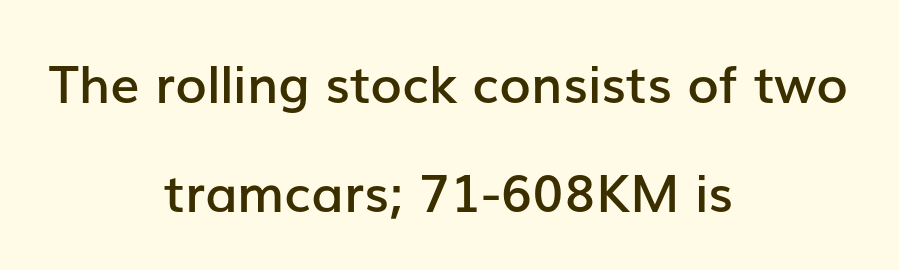
Q: Is the text bold? A: Semi-bold.
Q: Is the text italic (slanted)? A: No, it is upright.
Q: Is the typeface a serif or a sans-serif typeface? A: Sans-serif.
Q: Is the text underlined? A: No.
Q: How is the paragraph aligned? A: Centered.
Q: Is the spacing between letters normal or unusually wide? A: Normal.
Q: Is the spacing between lines tight, normal or loose? A: Loose.
Q: Width (condensed, normal, or wide)? A: Normal.
Q: Stroke contrast? A: Low.
Q: x-height? A: Medium.
Q: Monospaced? A: No.
